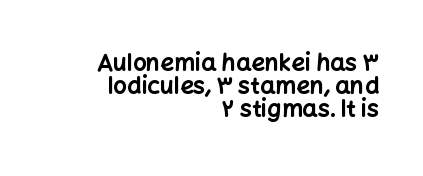
The image shows 24 px bold type, upright; set right-aligned, tight line spacing (0.96x), normal letter spacing, not underlined.
